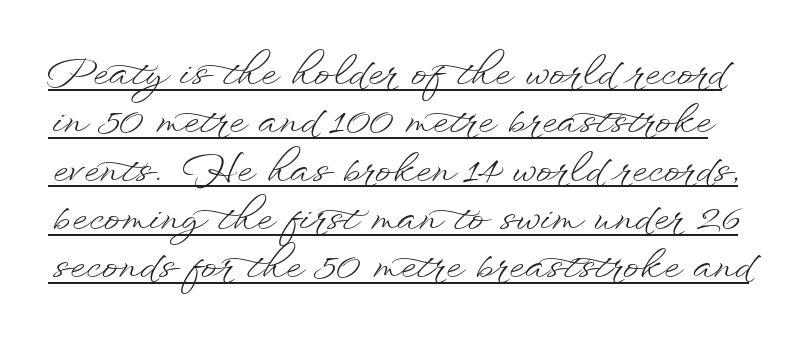
{"bold": "no", "weight": "light", "width": "wide", "stroke_contrast": "low", "x_height": "small", "monospaced": "no", "underline": "yes", "line_spacing_ratio": 1.24, "letter_spacing": "normal", "letter_spacing_em": 0.0, "glyph_px": 39}
